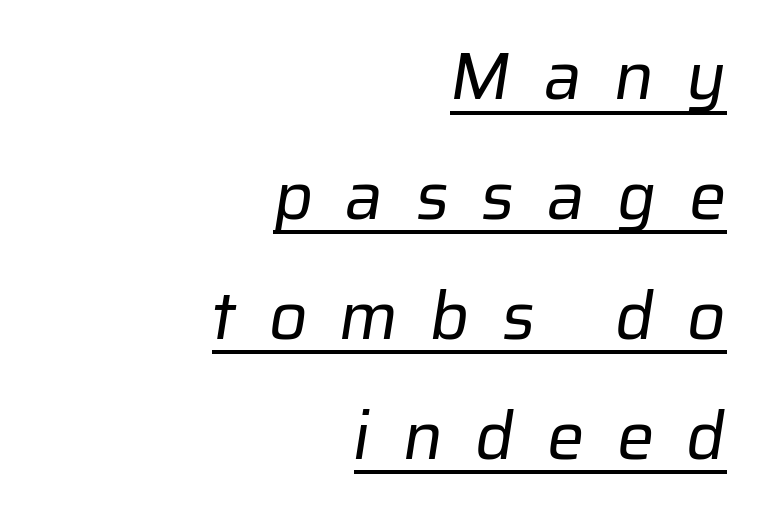
Visually the block forms a straight wall on the right and a jagged coastline on the left. The characters are drawn with everyday or finer stroke widths. Honestly, the letter spacing is so wide it's the main thing you notice. Serifs: no, the terminals of the letterforms are clean. Each letter keeps its own natural width here, so spacing adapts to shape. The passage shown is underscored from start to finish.
